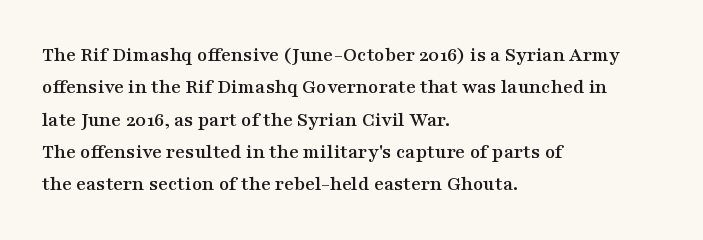
Q: Is the text italic (slanted)? A: No, it is upright.
Q: Is the text underlined? A: No.
Q: How is the paragraph aligned? A: Left-aligned.
Q: Is the spacing between letters normal or unusually wide? A: Normal.
Q: Is the spacing between lines tight, normal or loose? A: Normal.
